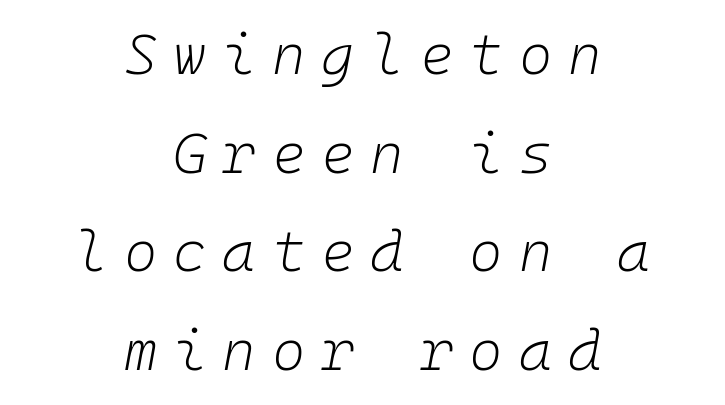
The tracking jumps out immediately: characters are airy and widely separated. Here the designer chose a console-style face with uniform glyph widths. The specimen omits any rule beneath the text block's lines. The weight tops out at a normal text grade.
